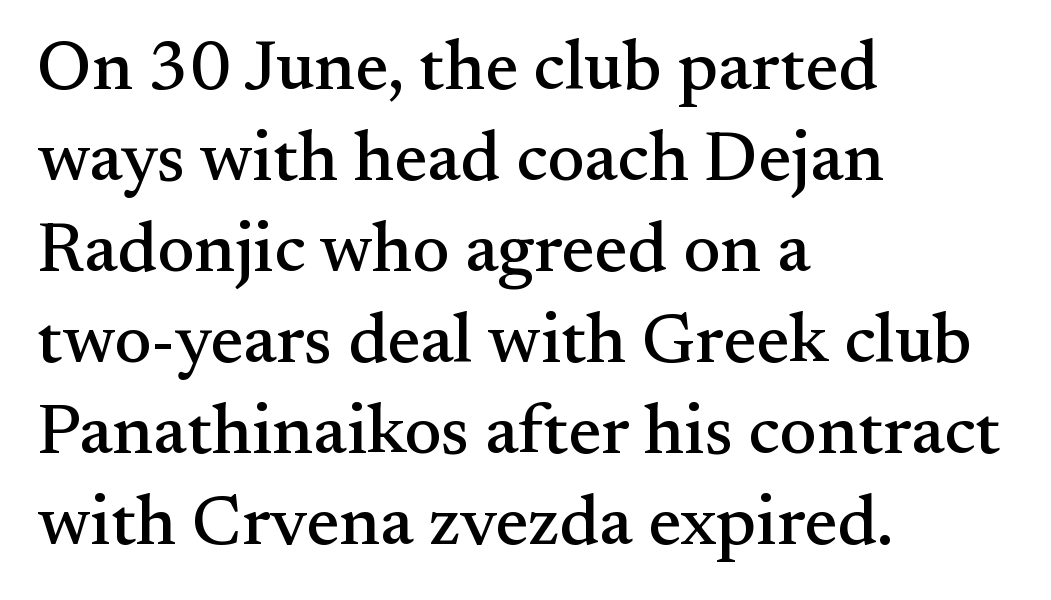
Q: Is the text italic (slanted)? A: No, it is upright.
Q: Is the typeface a serif or a sans-serif typeface? A: Serif.
Q: Is the text underlined? A: No.
Q: How is the paragraph aligned? A: Left-aligned.
Q: Is the spacing between letters normal or unusually wide? A: Normal.
Q: Is the spacing between lines tight, normal or loose? A: Normal.
Q: Width (condensed, normal, or wide)? A: Normal.
Q: Stroke contrast? A: Medium.
Q: x-height? A: Small.
Q: Monospaced? A: No.
